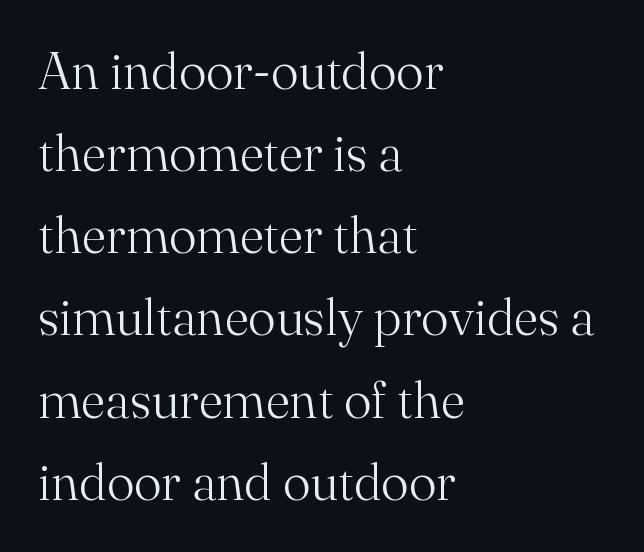
The image shows 52 px light serif type, upright; set left-aligned, normal line spacing (1.58x), normal letter spacing, not underlined; medium stroke contrast and a small x-height.
